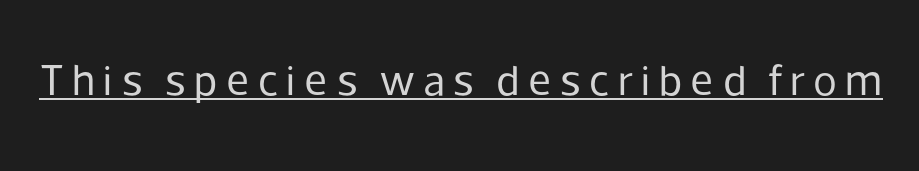
Each letter's strokes conclude bluntly, with no projecting serifs. Decoration check: the copy is underlined. Do the characters align in a grid? No, the font is proportional. Every stem runs plumb, perpendicular to the baseline.
